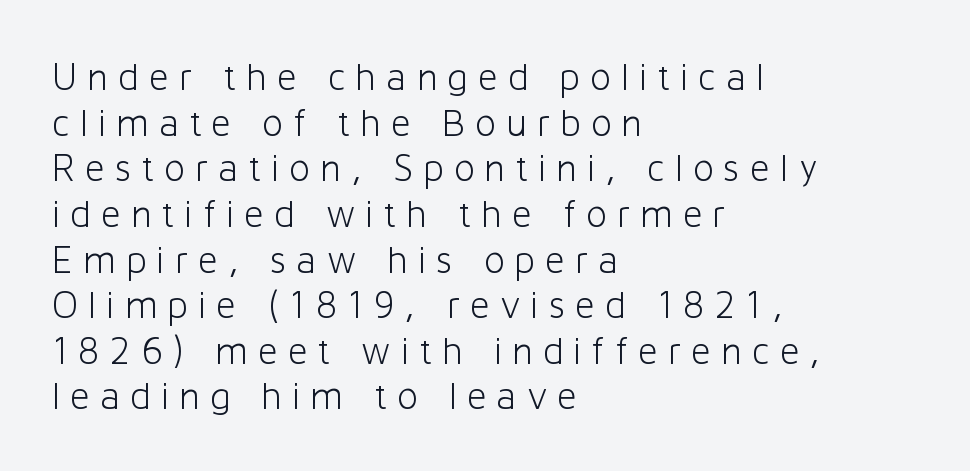
Q: Is the text bold? A: No.
Q: Is the text italic (slanted)? A: No, it is upright.
Q: Is the typeface a serif or a sans-serif typeface? A: Sans-serif.
Q: Is the text underlined? A: No.
Q: How is the paragraph aligned? A: Left-aligned.
Q: Is the spacing between letters normal or unusually wide? A: Unusually wide.
Q: Width (condensed, normal, or wide)? A: Normal.
Q: Stroke contrast? A: Low.
Q: x-height? A: Medium.
Q: Monospaced? A: No.
